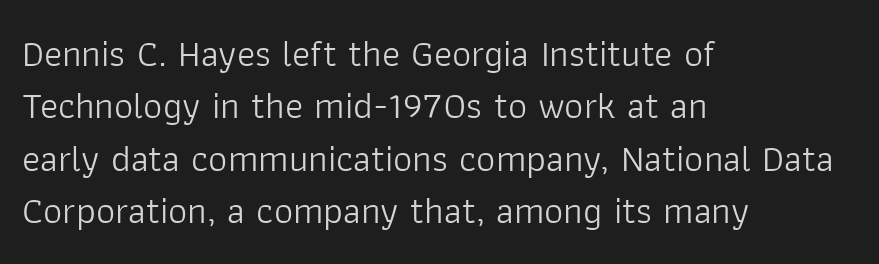
Q: Is the text bold? A: No.
Q: Is the text italic (slanted)? A: No, it is upright.
Q: Is the typeface a serif or a sans-serif typeface? A: Sans-serif.
Q: Is the text underlined? A: No.
Q: How is the paragraph aligned? A: Left-aligned.
Q: Is the spacing between letters normal or unusually wide? A: Normal.
Q: Is the spacing between lines tight, normal or loose? A: Normal.
Q: Width (condensed, normal, or wide)? A: Normal.
Q: Stroke contrast? A: Low.
Q: x-height? A: Medium.
Q: Monospaced? A: No.
